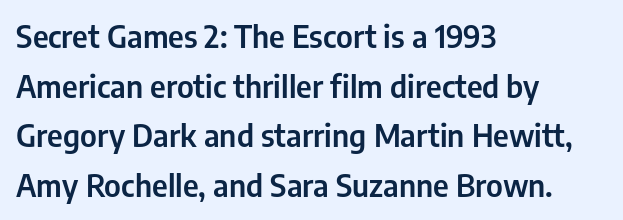
Q: Is the text italic (slanted)? A: No, it is upright.
Q: Is the typeface a serif or a sans-serif typeface? A: Sans-serif.
Q: Is the text underlined? A: No.
Q: How is the paragraph aligned? A: Left-aligned.
Q: Is the spacing between letters normal or unusually wide? A: Normal.
Q: Is the spacing between lines tight, normal or loose? A: Normal.
Q: Width (condensed, normal, or wide)? A: Condensed.
Q: Stroke contrast? A: Low.
Q: x-height? A: Medium.
Q: Monospaced? A: No.
